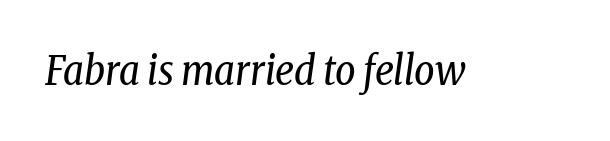
The image shows 40 px regular-weight, condensed serif type, italic (leaning right); set normal letter spacing, not underlined; low stroke contrast and a medium x-height.
